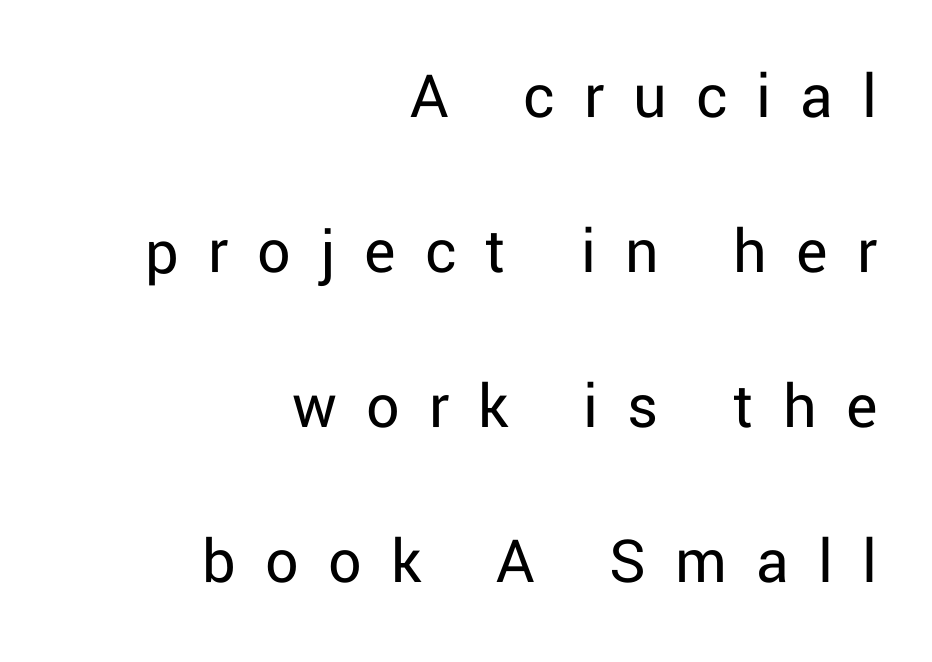
Stem width sits at or under what a default text font uses. Nope, not italic — everything's standing straight. The glyphs in this specimen are sans serif. What stands out about the letter spacing? Its width — letters are far apart. Underline: absent. This rendering uses right alignment, leaving the left contour irregular.
